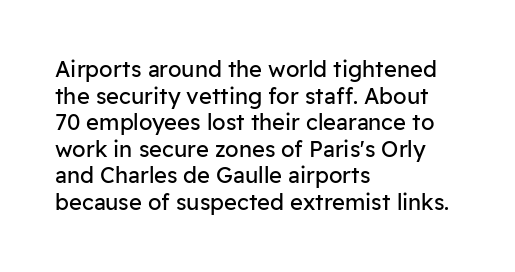
Q: Is the text bold? A: No.
Q: Is the text italic (slanted)? A: No, it is upright.
Q: Is the text underlined? A: No.
Q: How is the paragraph aligned? A: Left-aligned.
Q: Is the spacing between letters normal or unusually wide? A: Normal.
